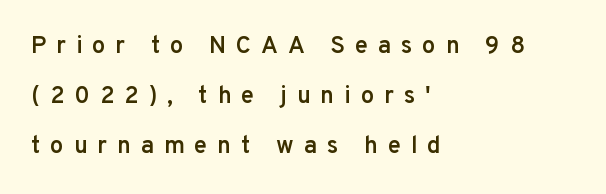
The image shows 24 px text type, upright; set left-aligned, loose line spacing (2.08x), unusually wide letter spacing (+0.41 em), not underlined.
